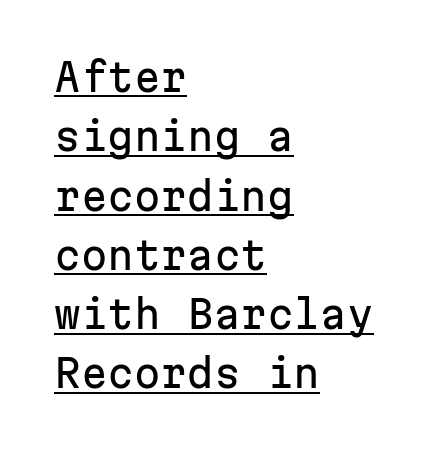
Leading matches the norm, producing a regular column. Every stem runs plumb, perpendicular to the baseline. The typesetter chose a ragged-right arrangement here. Short note: letters normally spaced.
